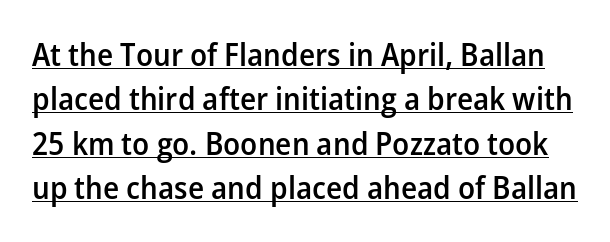
{"serif": "no", "italic": "no", "bold": "semi", "weight": "semibold", "width": "normal", "stroke_contrast": "low", "x_height": "medium", "monospaced": "no", "underline": "yes", "line_spacing": "normal", "line_spacing_ratio": 1.39, "letter_spacing": "normal", "letter_spacing_em": 0.0, "glyph_px": 32}
